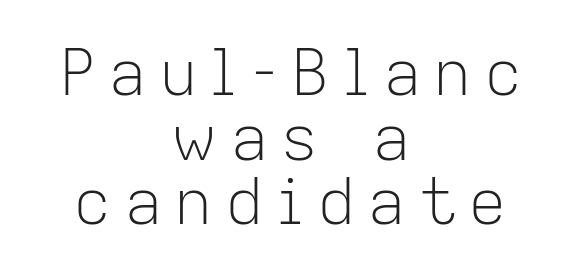
This rendering employs a face without finishing strokes, i.e., a sans-serif. Unmarked baselines from the first word to the last. Baseline-to-baseline distance is barely more than the letter height. Horizontally, the lines are justified to the midpoint only.
